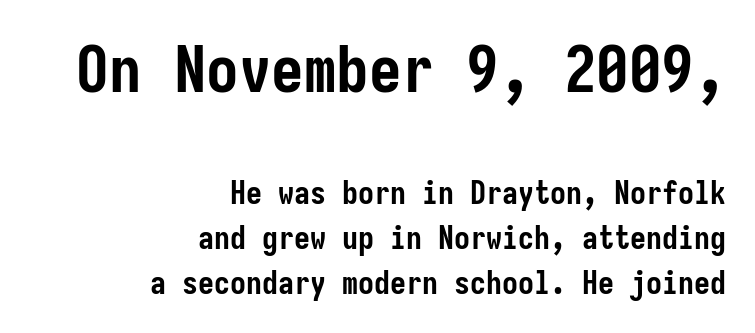
The image shows 65 px semibold, condensed sans-serif type, upright; set right-aligned, normal line spacing (1.41x), normal letter spacing, not underlined; the first (top) block is 2.03x larger; low stroke contrast and a medium x-height.
